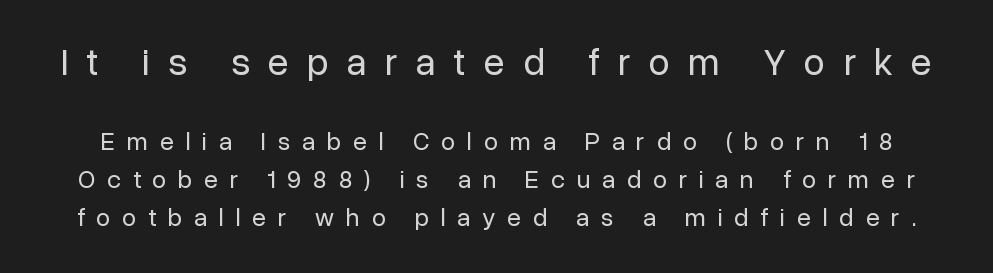
Q: Is the text bold? A: No.
Q: Is the text italic (slanted)? A: No, it is upright.
Q: Is the typeface a serif or a sans-serif typeface? A: Sans-serif.
Q: Is the text underlined? A: No.
Q: Is the spacing between letters normal or unusually wide? A: Unusually wide.
Q: Is the spacing between lines tight, normal or loose? A: Normal.
Q: Which block of text is set in a larger size, the first (top) or the second (bottom)? A: The first (top) one.
Q: Width (condensed, normal, or wide)? A: Normal.
Q: Stroke contrast? A: Low.
Q: x-height? A: Medium.
Q: Monospaced? A: No.
